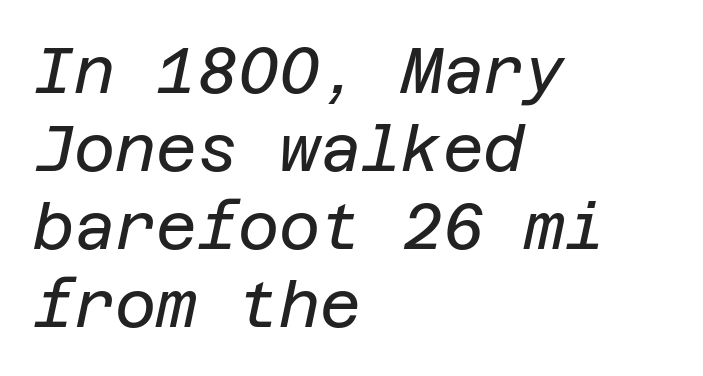
Style check: oblique. Descenders hang freely into open space. The strokes carry an ordinary text weight at most. The paragraph shown leans on its left margin. Words appear dense and cohesive because spacing is normal.
